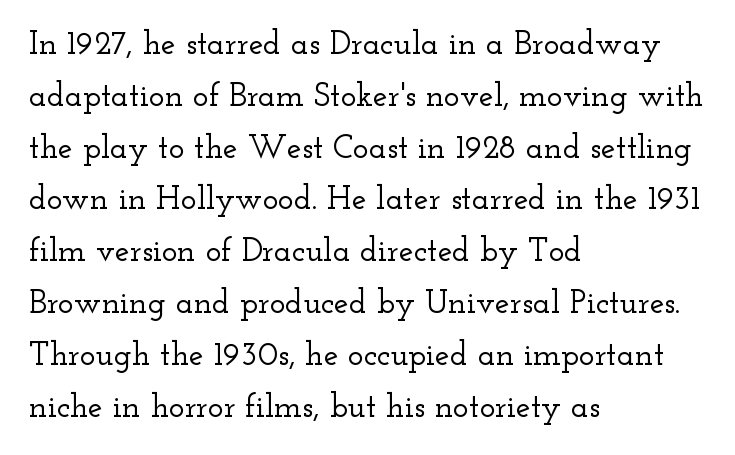
The image shows 33 px wide serif type, upright; set left-aligned, normal line spacing (1.57x), normal letter spacing, not underlined; low stroke contrast and a small x-height.
